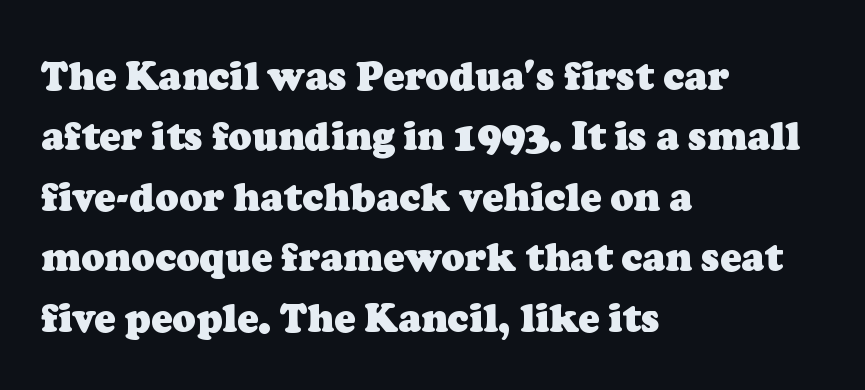
Bare-footed words on every line. To sum up the face: it has serifs. The setting favours the left margin, as ordinary paragraphs usually do. Students, note that the glyphs here touch the page at normal intervals. A typesetter would call this leading conventional body-copy spacing.
